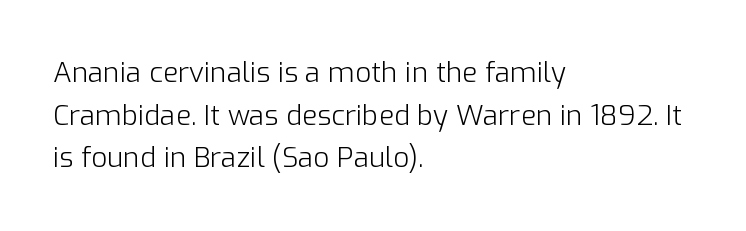
This sample is left-justified, so line endings fall wherever the words run out. The letters sit at their default tracking, neither squeezed nor spread. Do the characters align in a grid? No, the font is proportional. The line-height multiplier appears to be the usual default. Is the stroke heavy? The answer is a plain regular-or-lighter.
